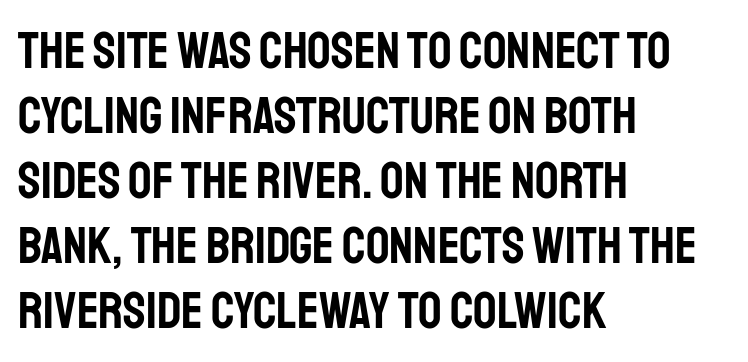
Q: Is the text italic (slanted)? A: No, it is upright.
Q: Is the typeface a serif or a sans-serif typeface? A: Sans-serif.
Q: Is the text underlined? A: No.
Q: How is the paragraph aligned? A: Left-aligned.
Q: Is the spacing between letters normal or unusually wide? A: Normal.
Q: Is the spacing between lines tight, normal or loose? A: Normal.
Q: Width (condensed, normal, or wide)? A: Condensed.
Q: Stroke contrast? A: Low.
Q: x-height? A: Large.
Q: Monospaced? A: No.
